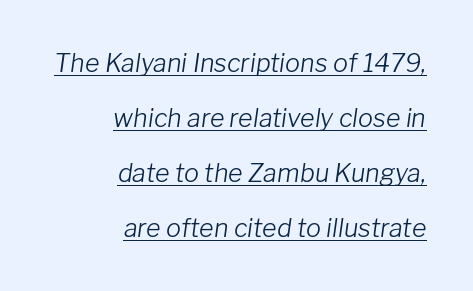
{"italic": "yes", "lean": "right", "slant_degrees": 8, "bold": "no", "underline": "yes", "align": "right", "line_spacing": "loose", "line_spacing_ratio": 2.2, "letter_spacing": "normal", "letter_spacing_em": 0.0, "glyph_px": 25}
